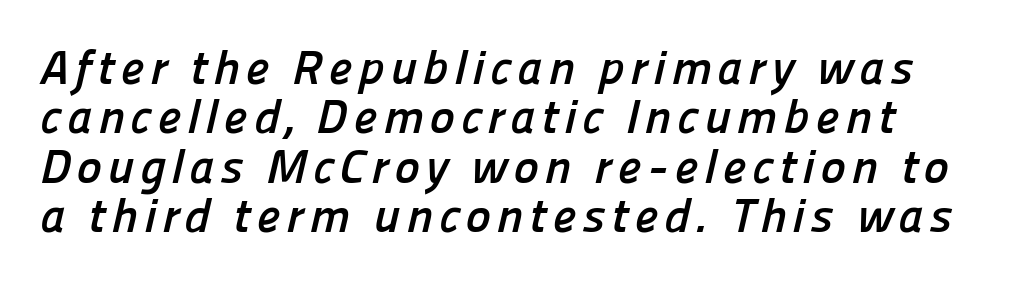
Q: Is the text bold? A: Yes.
Q: Is the typeface a serif or a sans-serif typeface? A: Sans-serif.
Q: Is the text underlined? A: No.
Q: Is the spacing between lines tight, normal or loose? A: Tight.
Q: Width (condensed, normal, or wide)? A: Normal.
Q: Stroke contrast? A: Low.
Q: x-height? A: Medium.
Q: Monospaced? A: No.
